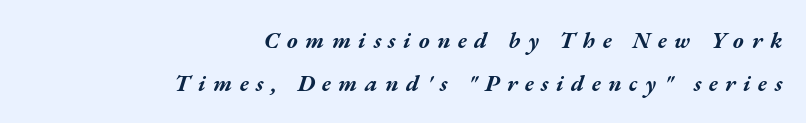
Q: Is the text bold? A: Yes.
Q: Is the text italic (slanted)? A: Yes, it leans right by about 17 degrees.
Q: Is the text underlined? A: No.
Q: How is the paragraph aligned? A: Right-aligned.
Q: Is the spacing between letters normal or unusually wide? A: Unusually wide.
